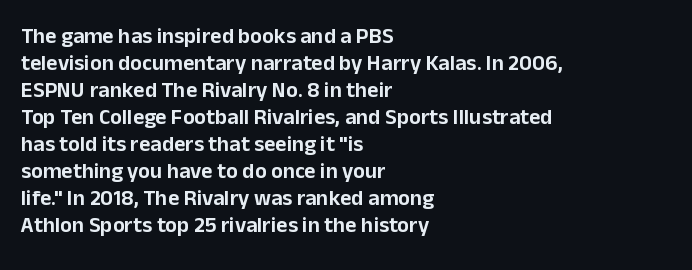
{"italic": "no", "underline": "no", "align": "left", "line_spacing_ratio": 1.23, "letter_spacing": "normal", "letter_spacing_em": 0.0, "glyph_px": 22}
